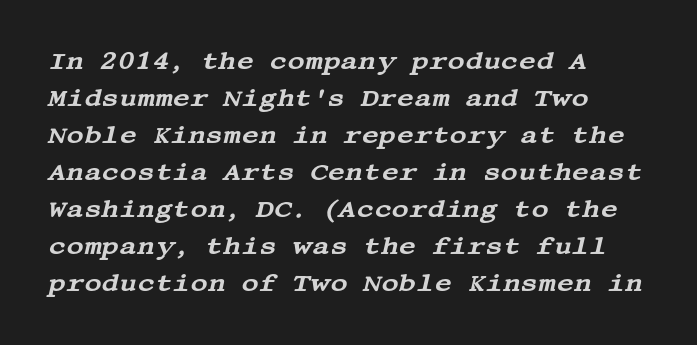
The image shows 24 px text type, italic (leaning right); set left-aligned, normal line spacing (1.54x), normal letter spacing, not underlined.
